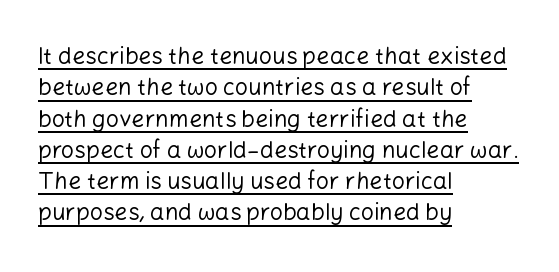
Typeset ragged right — the left edge is the straight one. No extra ink here — the face is not bold. This sample uses an upright cut, with every glyph sitting square on the baseline. In designer terms, the underline attribute is active on this setting.
